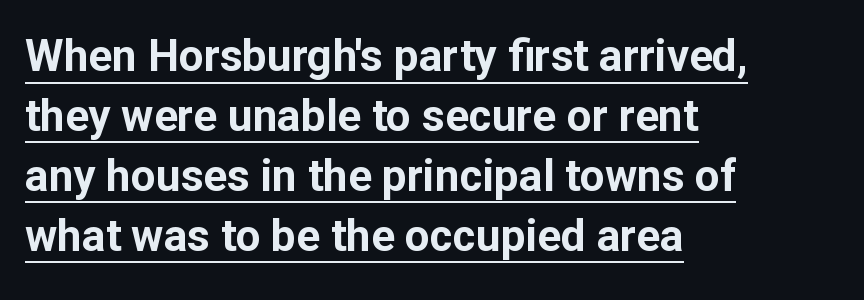
Q: Is the text bold? A: Yes.
Q: Is the text italic (slanted)? A: No, it is upright.
Q: Is the typeface a serif or a sans-serif typeface? A: Sans-serif.
Q: Is the text underlined? A: Yes.
Q: How is the paragraph aligned? A: Left-aligned.
Q: Is the spacing between letters normal or unusually wide? A: Normal.
Q: Is the spacing between lines tight, normal or loose? A: Normal.
Q: Width (condensed, normal, or wide)? A: Normal.
Q: Stroke contrast? A: Low.
Q: x-height? A: Medium.
Q: Monospaced? A: No.
